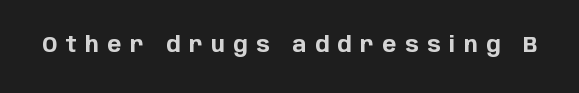
{"italic": "no", "bold": "yes", "underline": "no", "letter_spacing": "wide", "letter_spacing_em": 0.41, "glyph_px": 21}
